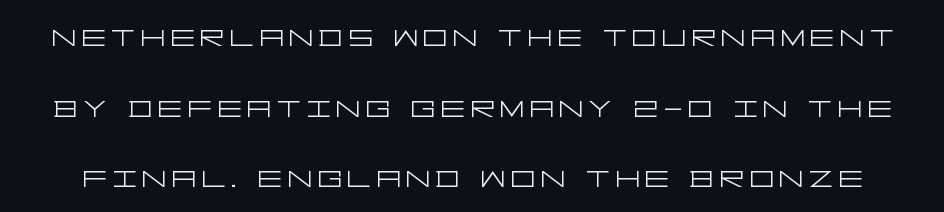
Q: Is the text bold? A: No.
Q: Is the text italic (slanted)? A: No, it is upright.
Q: Is the typeface a serif or a sans-serif typeface? A: Sans-serif.
Q: Is the text underlined? A: No.
Q: Width (condensed, normal, or wide)? A: Wide.
Q: Stroke contrast? A: Low.
Q: x-height? A: Large.
